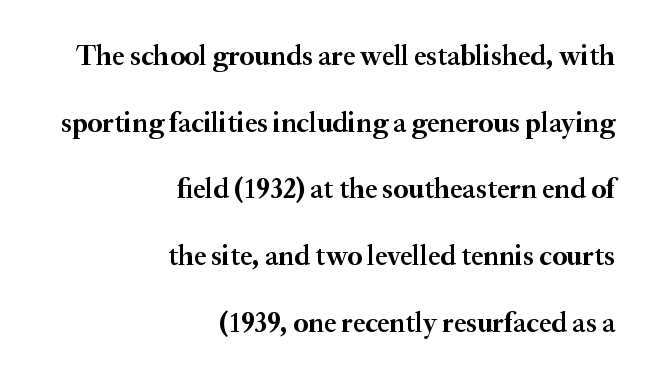
The image shows 28 px semibold serif type, upright; set right-aligned, loose line spacing (2.38x), normal letter spacing, not underlined; medium stroke contrast and a small x-height.
